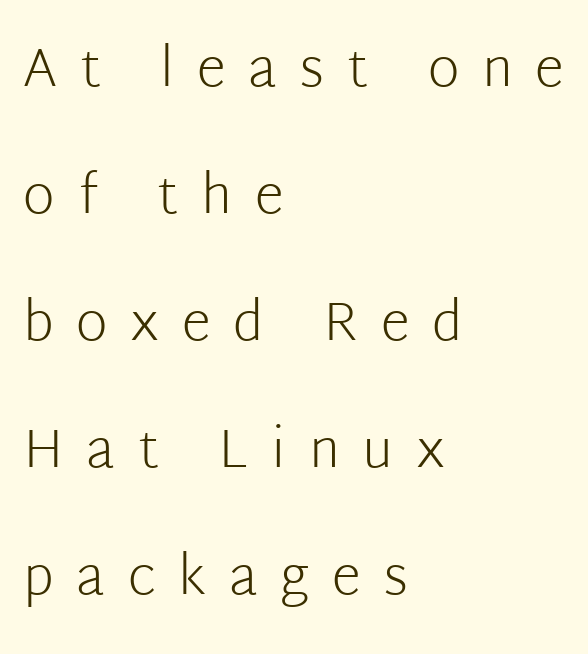
Q: Is the text bold? A: No.
Q: Is the text italic (slanted)? A: No, it is upright.
Q: Is the typeface a serif or a sans-serif typeface? A: Sans-serif.
Q: Is the text underlined? A: No.
Q: How is the paragraph aligned? A: Left-aligned.
Q: Is the spacing between letters normal or unusually wide? A: Unusually wide.
Q: Is the spacing between lines tight, normal or loose? A: Loose.
Q: Width (condensed, normal, or wide)? A: Normal.
Q: Stroke contrast? A: Low.
Q: x-height? A: Medium.
Q: Monospaced? A: No.
